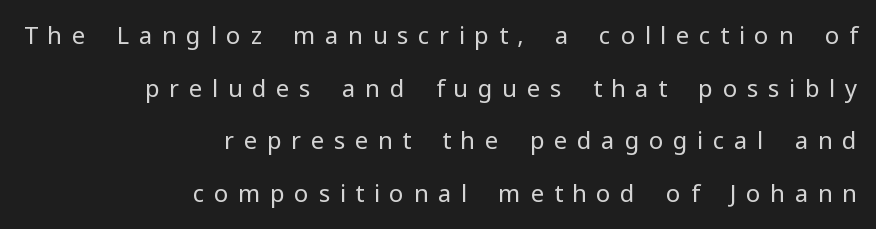
Q: Is the text bold? A: No.
Q: Is the text italic (slanted)? A: No, it is upright.
Q: Is the text underlined? A: No.
Q: How is the paragraph aligned? A: Right-aligned.
Q: Is the spacing between letters normal or unusually wide? A: Unusually wide.
Q: Is the spacing between lines tight, normal or loose? A: Loose.
